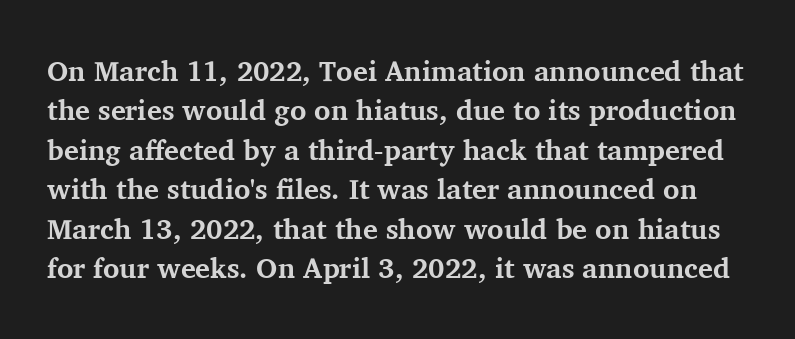
Has an underline been added? It has not. The vertical gap from one line to the next is medium. Compared with an ordinary text face, these strokes are far heavier — a full bold. The passage shown is typed in a proportional face where columns would drift.
